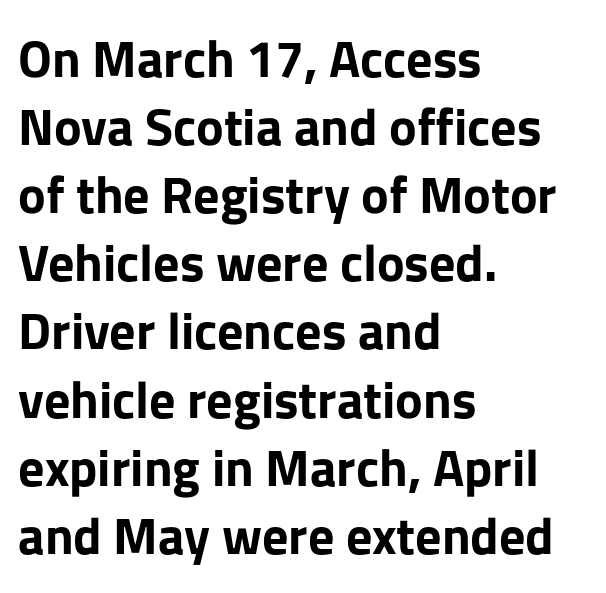
Q: Is the text bold? A: Yes.
Q: Is the text italic (slanted)? A: No, it is upright.
Q: Is the typeface a serif or a sans-serif typeface? A: Sans-serif.
Q: Is the text underlined? A: No.
Q: How is the paragraph aligned? A: Left-aligned.
Q: Is the spacing between letters normal or unusually wide? A: Normal.
Q: Is the spacing between lines tight, normal or loose? A: Normal.
Q: Width (condensed, normal, or wide)? A: Normal.
Q: Stroke contrast? A: Low.
Q: x-height? A: Medium.
Q: Monospaced? A: No.
